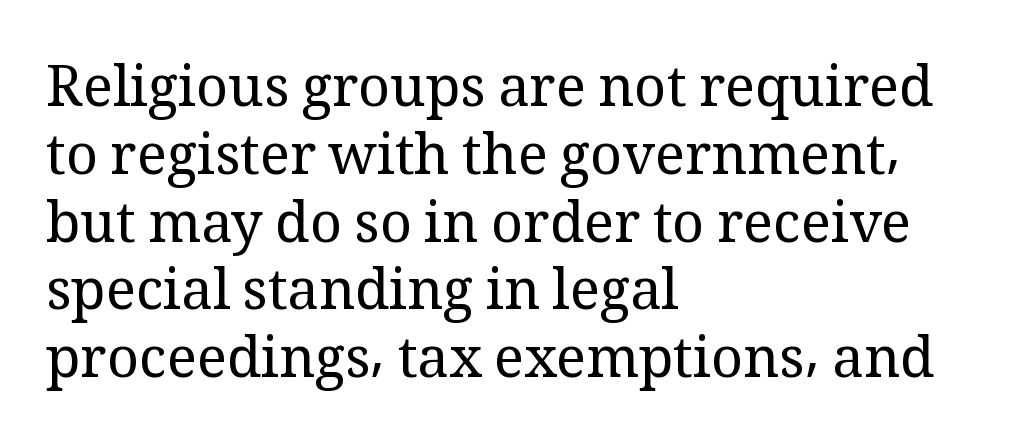
{"serif": "yes", "italic": "no", "bold": "no", "weight": "regular", "width": "normal", "stroke_contrast": "medium", "x_height": "medium", "monospaced": "no", "underline": "no", "align": "left", "line_spacing_ratio": 1.21, "letter_spacing": "normal", "letter_spacing_em": 0.0, "glyph_px": 56}
